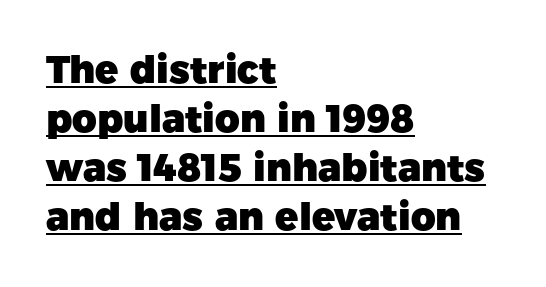
{"serif": "no", "italic": "no", "bold": "yes", "weight": "heavy", "width": "normal", "stroke_contrast": "low", "x_height": "medium", "monospaced": "no", "underline": "yes", "align": "left", "line_spacing": "normal", "line_spacing_ratio": 1.29, "letter_spacing": "normal", "letter_spacing_em": 0.0, "glyph_px": 38}
